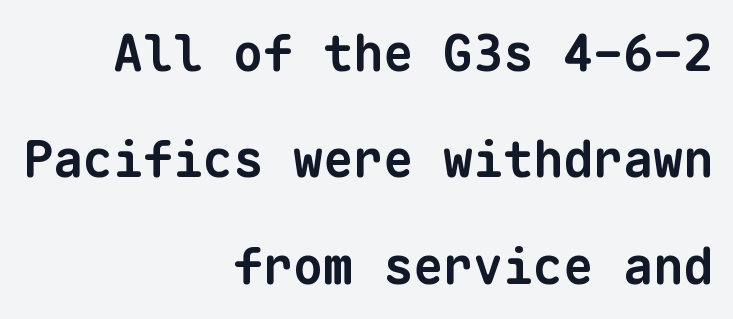
Words appear dense and cohesive because spacing is normal. Any mark beneath the type? The region is blank. Short and long lines alike share a common ending point at right. The letters march in equal steps, a hallmark of fixed-pitch type.
